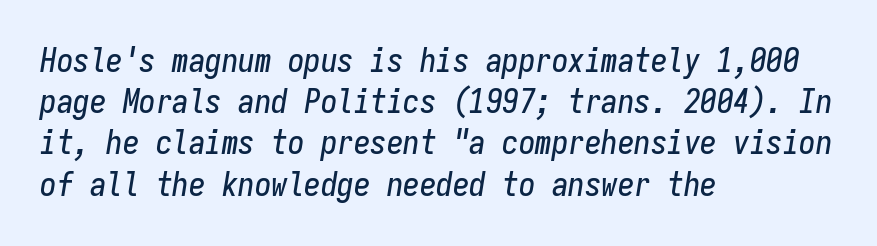
The image shows 33 px condensed type, italic (leaning right), monospaced; set left-aligned, normal line spacing (1.25x), normal letter spacing, not underlined; low stroke contrast and a medium x-height.
